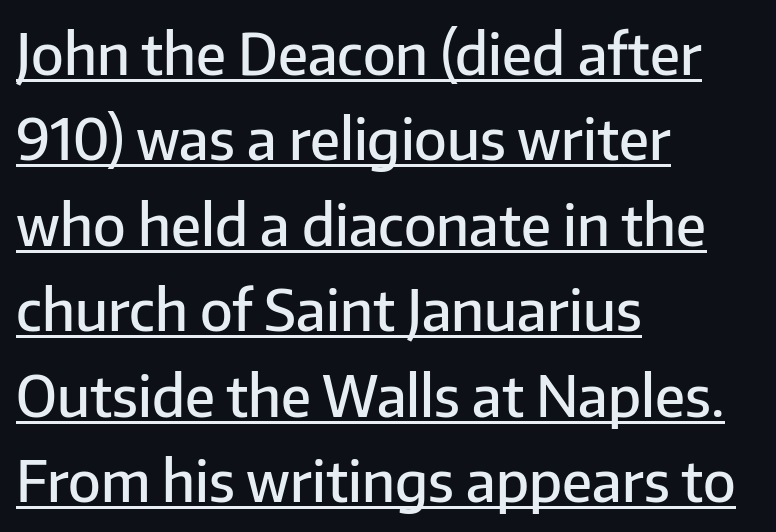
Q: Is the text bold? A: Semi-bold.
Q: Is the text italic (slanted)? A: No, it is upright.
Q: Is the typeface a serif or a sans-serif typeface? A: Sans-serif.
Q: Is the text underlined? A: Yes.
Q: How is the paragraph aligned? A: Left-aligned.
Q: Is the spacing between letters normal or unusually wide? A: Normal.
Q: Is the spacing between lines tight, normal or loose? A: Normal.
Q: Width (condensed, normal, or wide)? A: Normal.
Q: Stroke contrast? A: Low.
Q: x-height? A: Medium.
Q: Monospaced? A: No.
